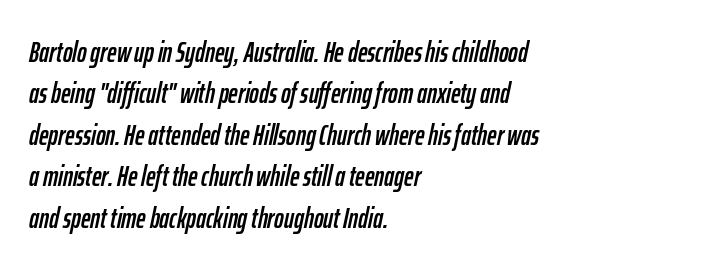
The image shows 29 px condensed type, italic (leaning right); set left-aligned, normal line spacing (1.43x), normal letter spacing, not underlined; low stroke contrast and a medium x-height.
